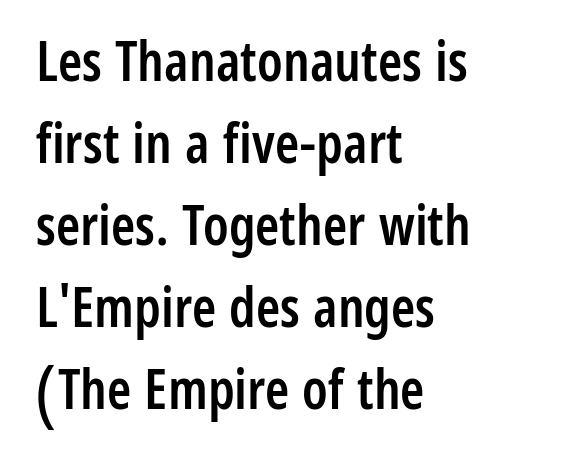
Q: Is the text bold? A: Semi-bold.
Q: Is the text italic (slanted)? A: No, it is upright.
Q: Is the typeface a serif or a sans-serif typeface? A: Sans-serif.
Q: Is the text underlined? A: No.
Q: How is the paragraph aligned? A: Left-aligned.
Q: Is the spacing between letters normal or unusually wide? A: Normal.
Q: Is the spacing between lines tight, normal or loose? A: Normal.
Q: Width (condensed, normal, or wide)? A: Condensed.
Q: Stroke contrast? A: Low.
Q: x-height? A: Medium.
Q: Monospaced? A: No.
